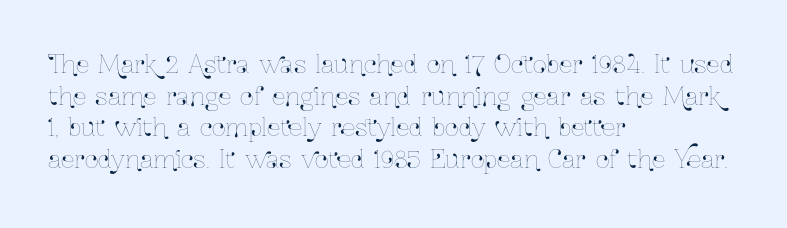
The letterforms sit shoulder to shoulder at normal distance. In terms of leading, this rendering sits right in the middle. The rendering anchors every line to the left-hand side. Style check: upright.
